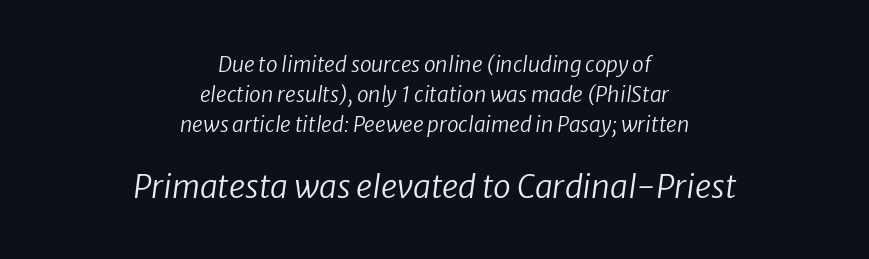
The image shows 32 px regular-weight type, italic (leaning right); set centered, normal line spacing (1.42x), normal letter spacing, not underlined; the second (bottom) block is 1.52x larger; low stroke contrast and a medium x-height.
